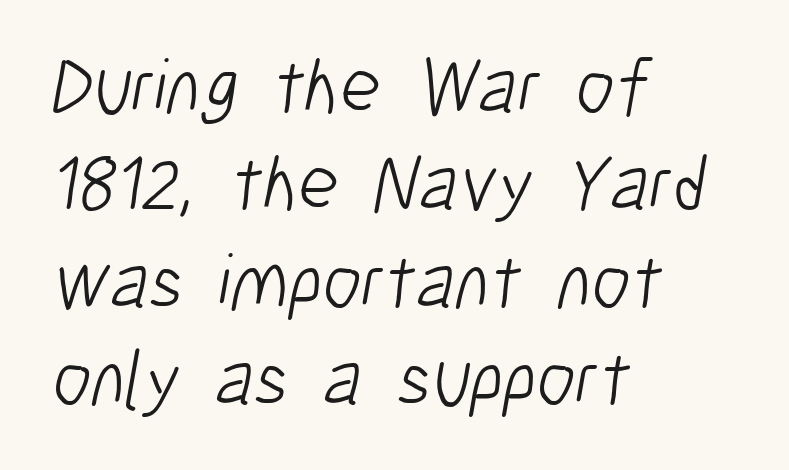
Nothing heavy about these letters — not bold at all. The compositor pushed each line to the left boundary. These lines are rendered in a variable-pitch font. Letters rest on an invisible, unmarked baseline. The font family rendered here belongs to the sans-serif group. Each word holds together tightly as a unit, with standard inter-letter gaps.
